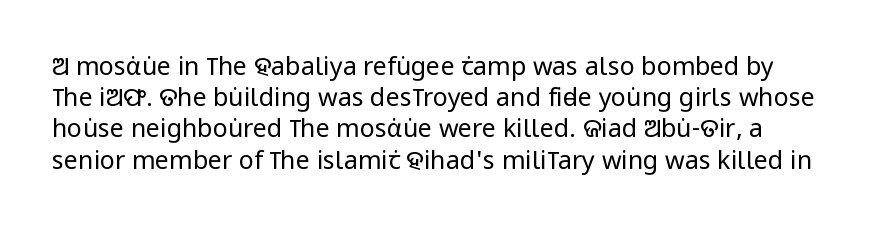
Q: Is the text bold? A: No.
Q: Is the text italic (slanted)? A: No, it is upright.
Q: Is the text underlined? A: No.
Q: Is the spacing between letters normal or unusually wide? A: Normal.
Q: Is the spacing between lines tight, normal or loose? A: Normal.
